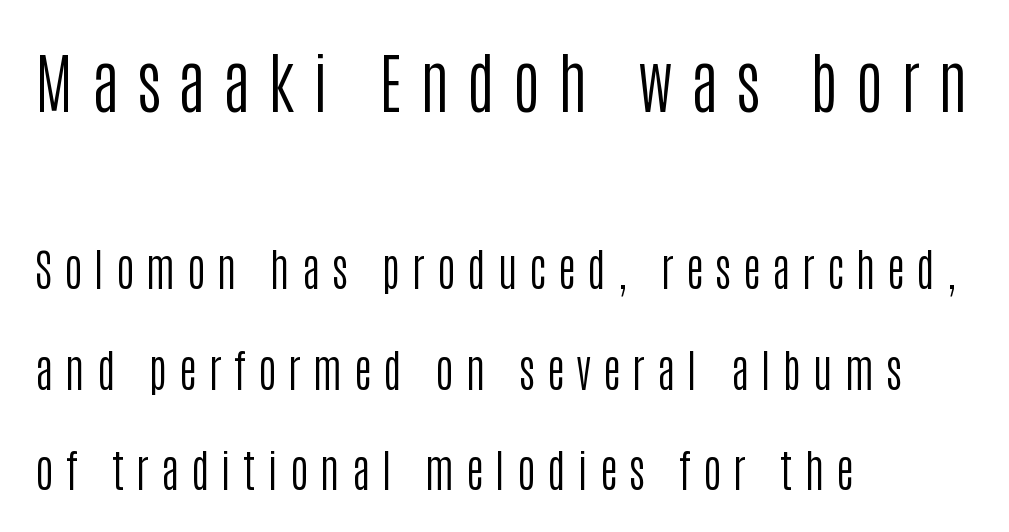
The font's upright variant was chosen for this text. This rendering features lettering with no underline. Varying glyph widths throughout — classic text-font behaviour. The upper block of text is set noticeably larger than the block beneath it.
